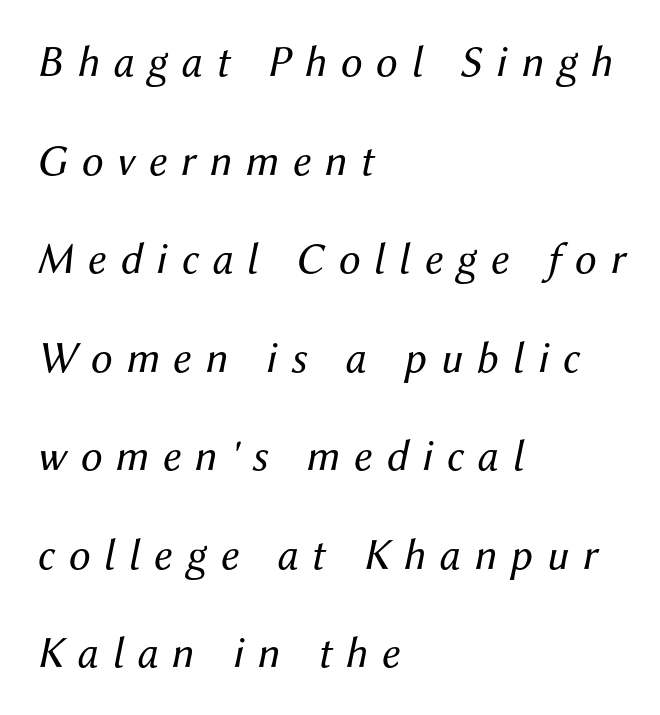
Q: Is the text bold? A: No.
Q: Is the text italic (slanted)? A: Yes, it leans right by about 12 degrees.
Q: Is the text underlined? A: No.
Q: How is the paragraph aligned? A: Left-aligned.
Q: Is the spacing between letters normal or unusually wide? A: Unusually wide.
Q: Is the spacing between lines tight, normal or loose? A: Loose.
Q: Width (condensed, normal, or wide)? A: Normal.
Q: Stroke contrast? A: Medium.
Q: x-height? A: Medium.
Q: Monospaced? A: No.
